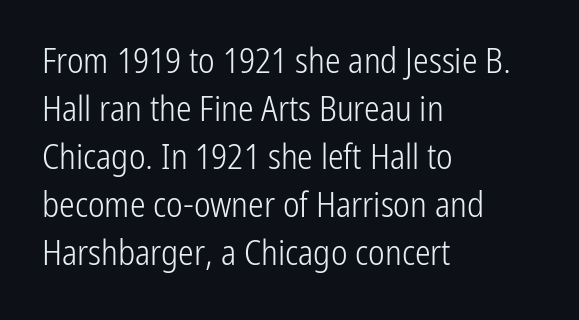
Unlike a traditional serif, this face leaves its strokes unadorned. Alignment: flush left. Looks like regular typesetting: each glyph gets only the width it needs. The zone under the glyphs is completely vacant.
